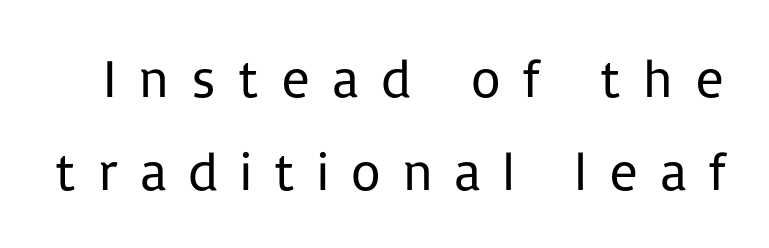
{"serif": "no", "italic": "no", "bold": "no", "weight": "regular", "width": "normal", "stroke_contrast": "low", "x_height": "medium", "monospaced": "no", "underline": "no", "line_spacing_ratio": 1.72, "letter_spacing": "wide", "letter_spacing_em": 0.38, "glyph_px": 54}
